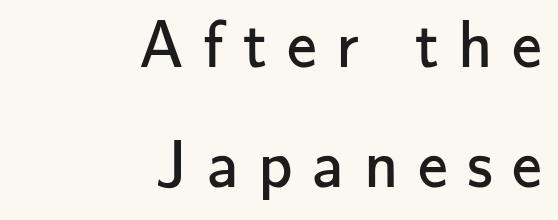
The image shows 67 px regular-weight sans-serif type, upright; set right-aligned, line spacing 1.79x, unusually wide letter spacing (+0.29 em), not underlined; low stroke contrast and a small x-height.
